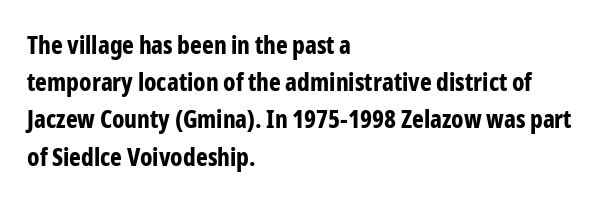
The image shows 25 px bold type, upright; set left-aligned, normal line spacing (1.49x), normal letter spacing, not underlined.
